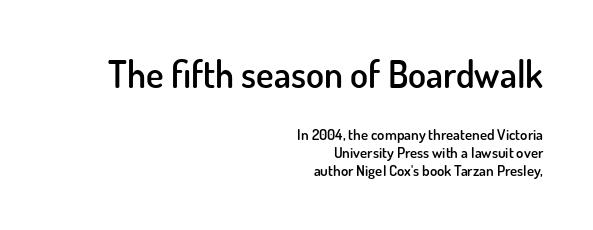
Summary of weight: moderately heavy, a semibold. The letters carry no serifs — their stems end cleanly without finishing strokes. Varying glyph widths throughout — classic text-font behaviour. Honestly, the letter spacing is just normal — you wouldn't notice it. The composition opens big and finishes small. Underline: absent.
